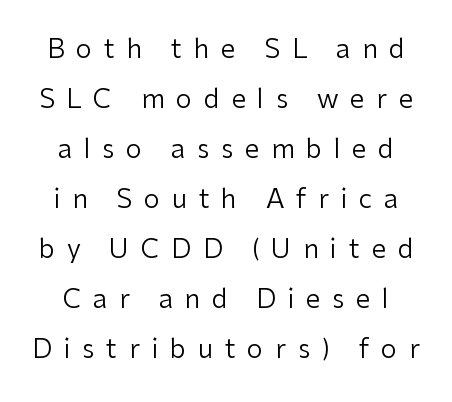
The image shows 26 px text type, upright; set loose line spacing (1.92x), unusually wide letter spacing (+0.45 em), not underlined.
